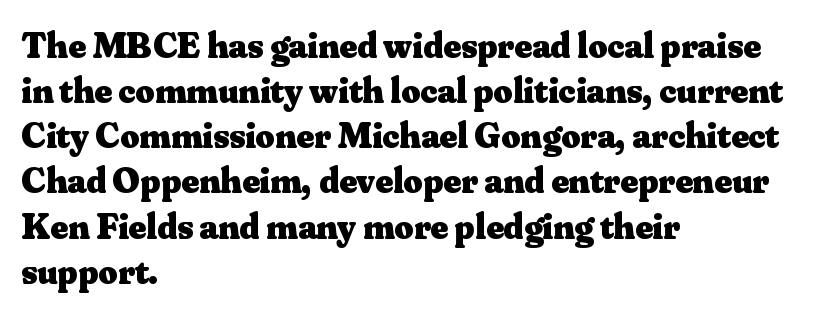
Q: Is the text bold? A: Yes.
Q: Is the text italic (slanted)? A: No, it is upright.
Q: Is the typeface a serif or a sans-serif typeface? A: Serif.
Q: Is the text underlined? A: No.
Q: How is the paragraph aligned? A: Left-aligned.
Q: Is the spacing between letters normal or unusually wide? A: Normal.
Q: Width (condensed, normal, or wide)? A: Normal.
Q: Stroke contrast? A: Medium.
Q: x-height? A: Small.
Q: Monospaced? A: No.
